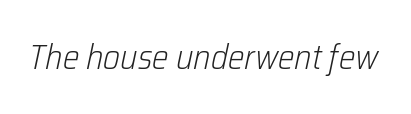
Q: Is the text bold? A: No.
Q: Is the text italic (slanted)? A: Yes, it leans right by about 12 degrees.
Q: Is the text underlined? A: No.
Q: Is the spacing between letters normal or unusually wide? A: Normal.
Q: Width (condensed, normal, or wide)? A: Condensed.
Q: Stroke contrast? A: Low.
Q: x-height? A: Medium.
Q: Monospaced? A: No.
